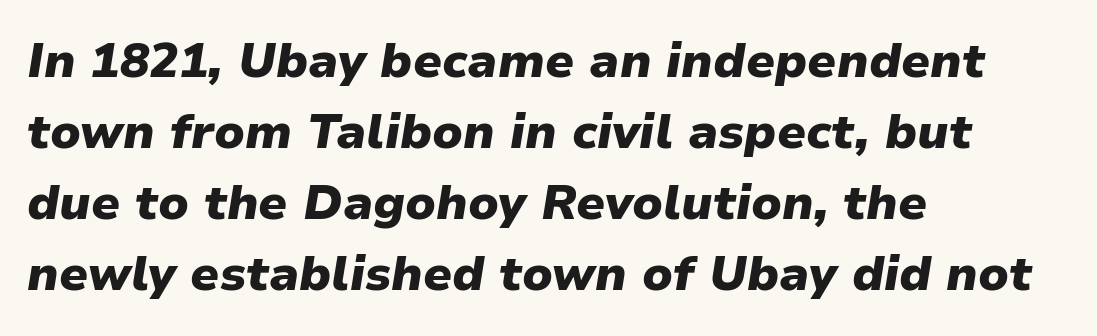
How are the letters spaced? Ordinarily, with no added tracking. The whole block is typeset with a tilt. Thick stems and heavy bowls — unmistakably bold. The rendering anchors every line to the left-hand side. Note the varied advance widths — an 'i' is clearly narrower than an 'm'.
